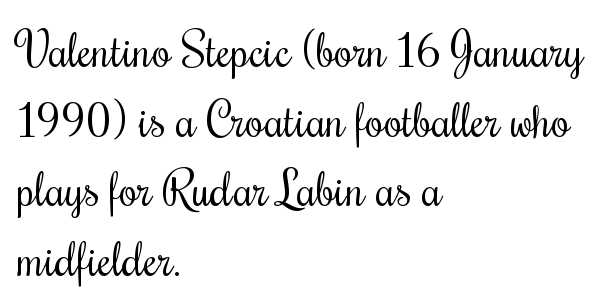
{"serif": "yes", "bold": "no", "weight": "regular", "width": "condensed", "stroke_contrast": "medium", "x_height": "small", "monospaced": "no", "underline": "no", "align": "left", "line_spacing": "normal", "line_spacing_ratio": 1.48, "letter_spacing": "normal", "letter_spacing_em": 0.0, "glyph_px": 47}
